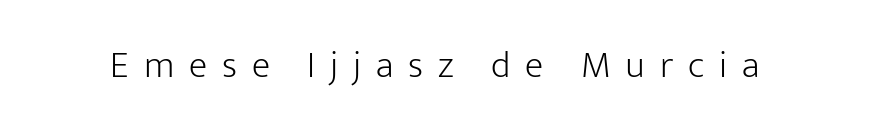
{"serif": "no", "italic": "no", "bold": "no", "weight": "light", "width": "normal", "stroke_contrast": "low", "x_height": "medium", "monospaced": "no", "underline": "no", "letter_spacing": "wide", "letter_spacing_em": 0.39, "glyph_px": 38}
